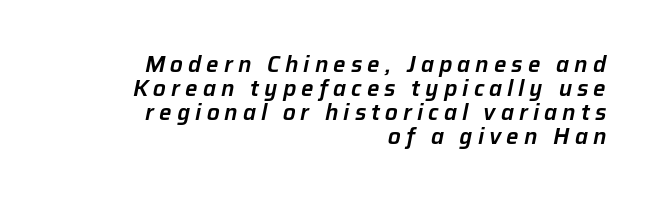
Q: Is the text italic (slanted)? A: Yes, it leans right by about 12 degrees.
Q: Is the text underlined? A: No.
Q: How is the paragraph aligned? A: Right-aligned.
Q: Is the spacing between letters normal or unusually wide? A: Unusually wide.
Q: Is the spacing between lines tight, normal or loose? A: Tight.
